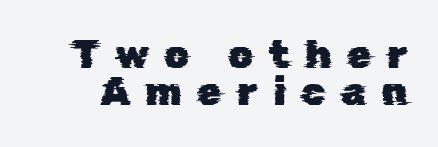
The image shows 39 px sans-serif type; set tight line spacing (0.96x), unusually wide letter spacing (+0.4 em), not underlined; low stroke contrast and a medium x-height.
